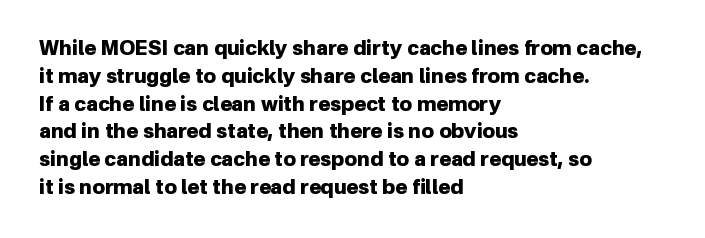
Q: Is the text bold? A: Yes.
Q: Is the text italic (slanted)? A: No, it is upright.
Q: Is the text underlined? A: No.
Q: How is the paragraph aligned? A: Left-aligned.
Q: Is the spacing between letters normal or unusually wide? A: Normal.
Q: Is the spacing between lines tight, normal or loose? A: Normal.
